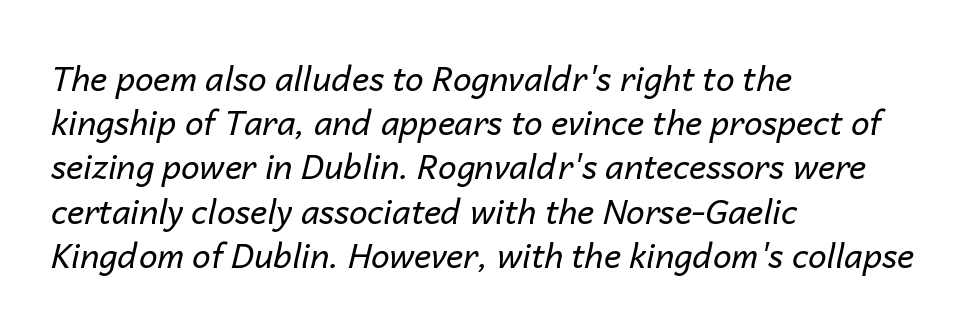
Q: Is the text bold? A: No.
Q: Is the text italic (slanted)? A: Yes, it leans right by about 14 degrees.
Q: Is the text underlined? A: No.
Q: How is the paragraph aligned? A: Left-aligned.
Q: Is the spacing between letters normal or unusually wide? A: Normal.
Q: Is the spacing between lines tight, normal or loose? A: Normal.
Q: Width (condensed, normal, or wide)? A: Normal.
Q: Stroke contrast? A: Low.
Q: x-height? A: Medium.
Q: Monospaced? A: No.
